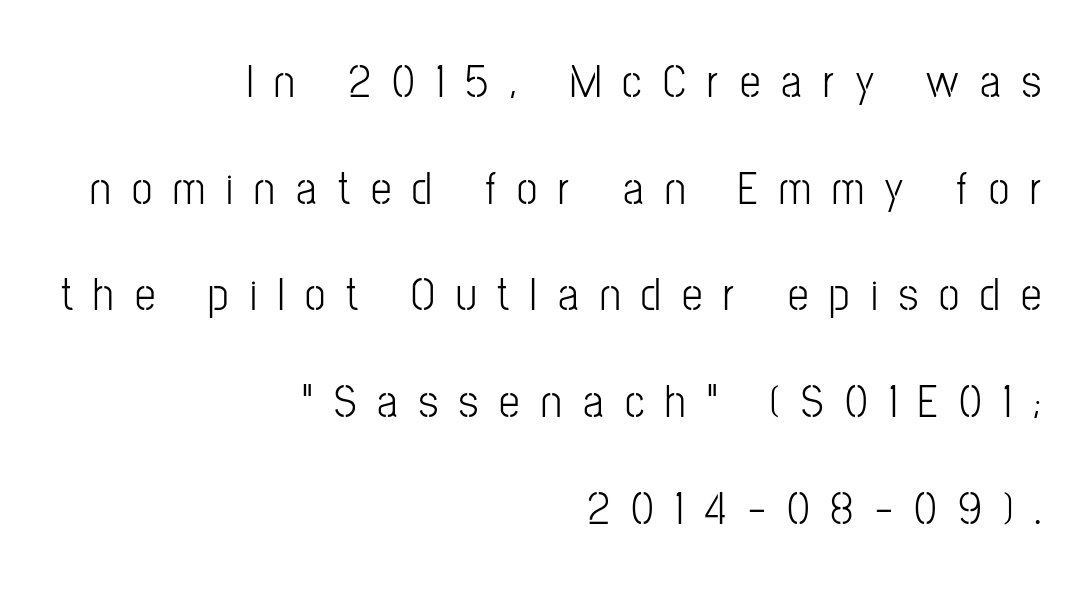
Teacher's note: observe the even right margin — that is flush-right alignment. To sum up the face: it is a sans, with no serifs. No italicization has been applied; the sample stays upright. Think standard paragraph weight, or any step lighter than that. The space directly below the letters is spotless. Looks like regular typesetting: each glyph gets only the width it needs.
